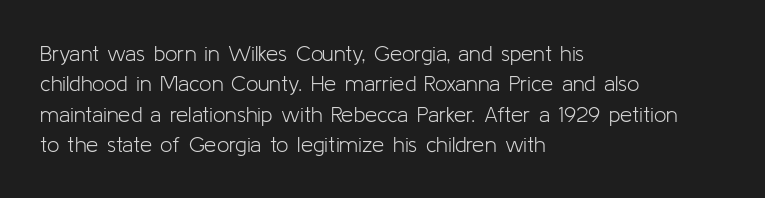
{"italic": "no", "bold": "no", "underline": "no", "align": "left", "line_spacing": "normal", "line_spacing_ratio": 1.38, "letter_spacing": "normal", "letter_spacing_em": 0.0, "glyph_px": 22}
